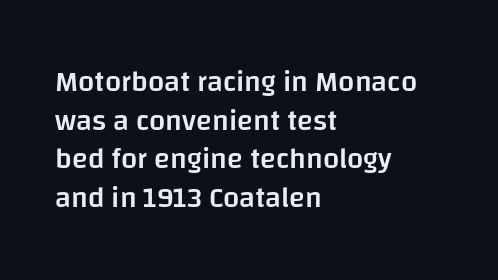
Q: Is the text bold? A: Semi-bold.
Q: Is the text italic (slanted)? A: No, it is upright.
Q: Is the typeface a serif or a sans-serif typeface? A: Sans-serif.
Q: Is the text underlined? A: No.
Q: How is the paragraph aligned? A: Left-aligned.
Q: Is the spacing between letters normal or unusually wide? A: Normal.
Q: Is the spacing between lines tight, normal or loose? A: Normal.
Q: Width (condensed, normal, or wide)? A: Normal.
Q: Stroke contrast? A: Low.
Q: x-height? A: Large.
Q: Monospaced? A: No.
